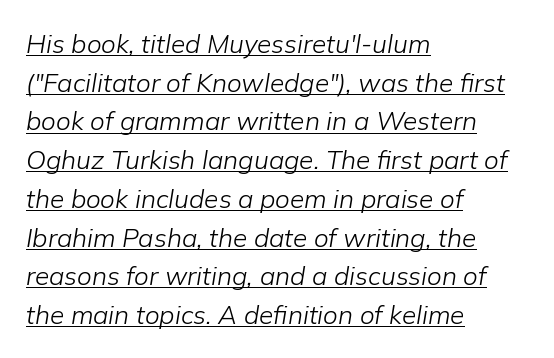
The image shows 26 px text type, italic (leaning right); set left-aligned, normal line spacing (1.49x), normal letter spacing, underlined.
